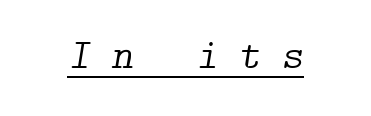
Q: Is the text bold? A: No.
Q: Is the text italic (slanted)? A: Yes, it leans right by about 9 degrees.
Q: Is the typeface a serif or a sans-serif typeface? A: Serif.
Q: Is the text underlined? A: Yes.
Q: Is the spacing between letters normal or unusually wide? A: Unusually wide.
Q: Width (condensed, normal, or wide)? A: Normal.
Q: Stroke contrast? A: Low.
Q: x-height? A: Medium.
